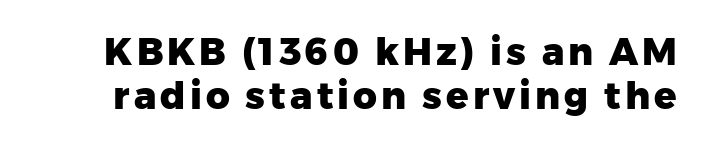
To sum up the face: it is a sans, with no serifs. Here the designer chose a conventional face with non-uniform glyph widths. A dark, heavy texture on the line: the type is bold. The letters stand upright; this is a roman face. The space directly below the letters is spotless.
